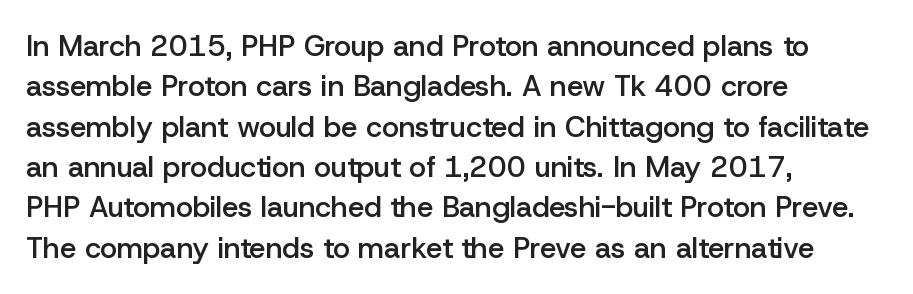
{"serif": "no", "italic": "no", "bold": "semi", "weight": "semibold", "width": "normal", "stroke_contrast": "low", "x_height": "medium", "monospaced": "no", "underline": "no", "align": "left", "line_spacing": "normal", "line_spacing_ratio": 1.39, "letter_spacing": "normal", "letter_spacing_em": 0.0, "glyph_px": 29}
